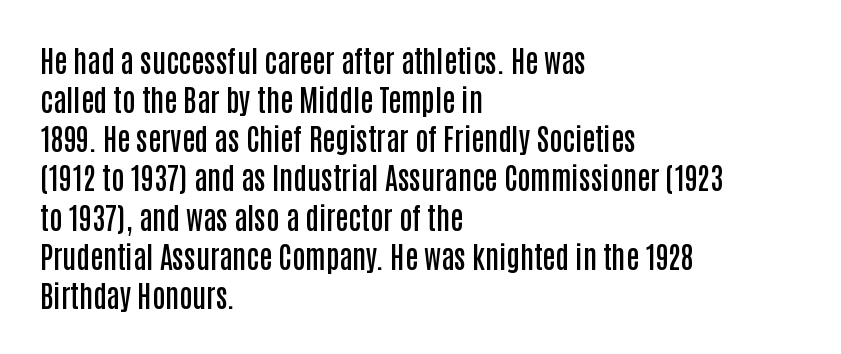
{"serif": "no", "italic": "no", "bold": "semi", "weight": "semibold", "width": "condensed", "stroke_contrast": "low", "x_height": "large", "monospaced": "no", "underline": "no", "align": "left", "line_spacing": "normal", "line_spacing_ratio": 1.35, "letter_spacing": "normal", "letter_spacing_em": 0.0, "glyph_px": 29}
